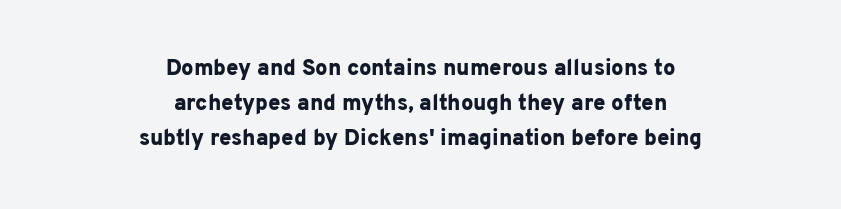
Quick note: underline off. A normal amount of white space separates one row of letters from the next. Neither beginnings nor endings align; midpoints do. Tall strokes in this sample are plumb rather than angled.
